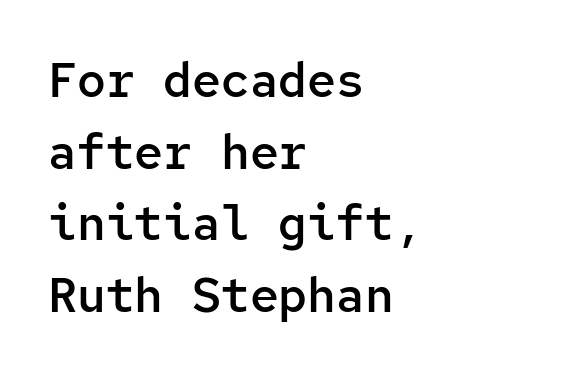
The image shows 48 px semibold sans-serif type, upright, monospaced; set left-aligned, normal line spacing (1.49x), normal letter spacing, not underlined; low stroke contrast and a medium x-height.
